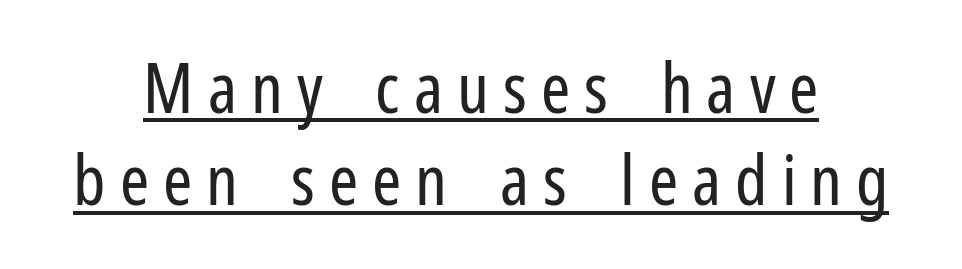
What's the leading like? Ordinary, nothing unusual. A typesetter would mark this as roman, not italic. Counters stay open thanks to moderate or lighter strokes. Looks like regular typesetting: each glyph gets only the width it needs. Decoration check: the copy is underlined.
